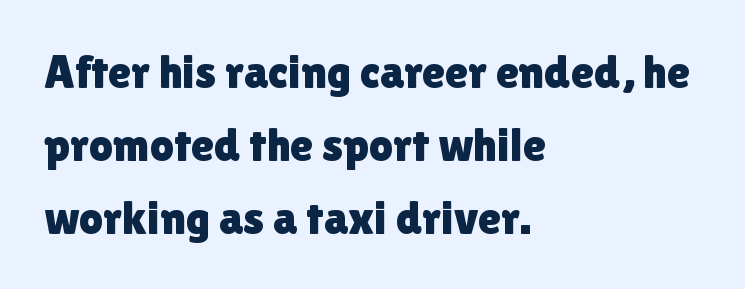
Q: Is the text italic (slanted)? A: No, it is upright.
Q: Is the typeface a serif or a sans-serif typeface? A: Sans-serif.
Q: Is the text underlined? A: No.
Q: How is the paragraph aligned? A: Left-aligned.
Q: Is the spacing between letters normal or unusually wide? A: Normal.
Q: Is the spacing between lines tight, normal or loose? A: Normal.
Q: Width (condensed, normal, or wide)? A: Normal.
Q: x-height? A: Medium.
Q: Monospaced? A: No.
